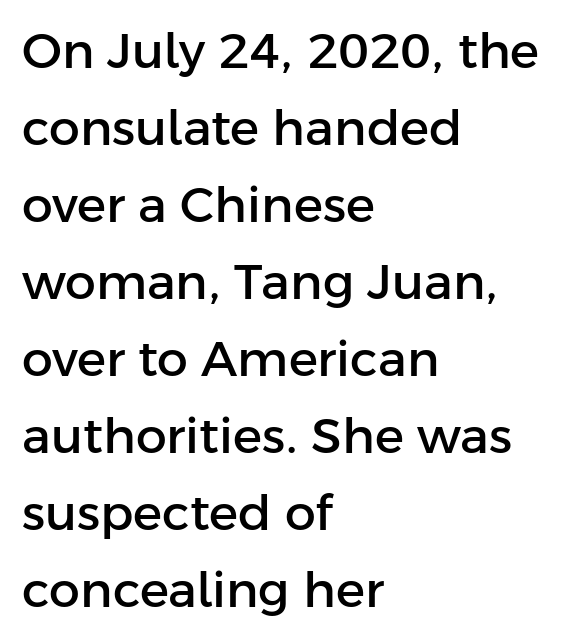
The designer left line spacing at the default. The space beneath each line is pristine and unruled. Tracking value appears to be zero — textbook default spacing. All the whitespace from short lines collects on the right. In terms of letterform style, serifs are entirely absent. A roman cut, with each character standing at attention.
